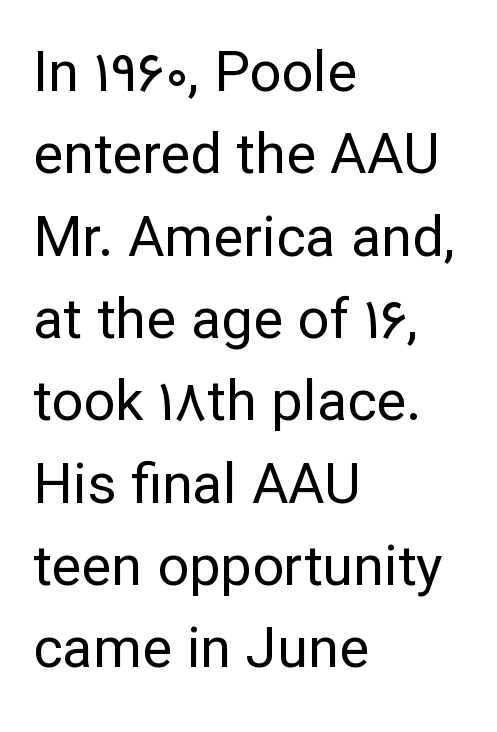
Compared with typical paragraphs, the rows here are spaced about the same. This sample uses plain, unmodified letter spacing. Leftover space on each line is placed entirely after the last word. Here the designer chose a conventional face with non-uniform glyph widths. No letter is thick-stroked: the sample isn't bold.
